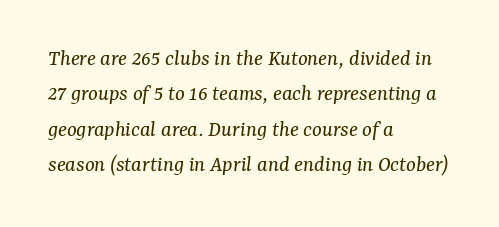
Q: Is the text bold? A: No.
Q: Is the text italic (slanted)? A: Yes, it leans right by about 7 degrees.
Q: Is the text underlined? A: No.
Q: How is the paragraph aligned? A: Left-aligned.
Q: Is the spacing between letters normal or unusually wide? A: Normal.
Q: Is the spacing between lines tight, normal or loose? A: Normal.
